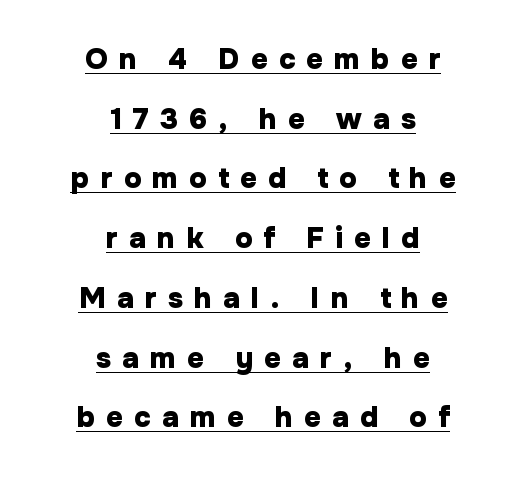
{"serif": "no", "italic": "no", "bold": "yes", "weight": "heavy", "width": "normal", "stroke_contrast": "low", "x_height": "medium", "monospaced": "no", "underline": "yes", "align": "center", "line_spacing": "loose", "line_spacing_ratio": 2.06, "letter_spacing": "wide", "letter_spacing_em": 0.39, "glyph_px": 29}
